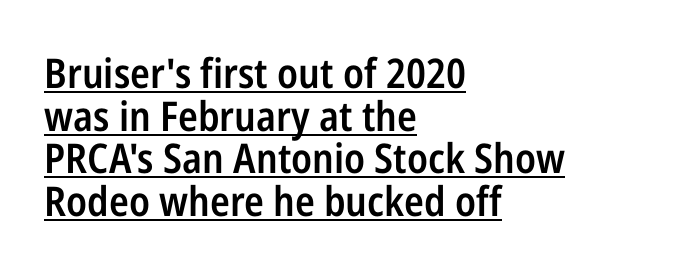
Compared with typical body copy, the letter spacing here is the same. This rendering employs a face without finishing strokes, i.e., a sans-serif. How would I describe the line gaps? Narrow and economical. Character widths vary here, with narrow letters taking less room than wide ones. Ascenders rise straight up at ninety degrees.
